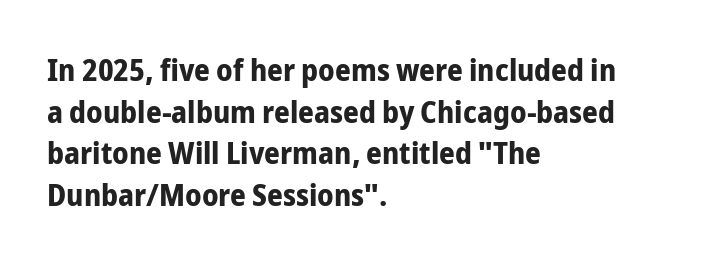
Q: Is the text bold? A: Yes.
Q: Is the text italic (slanted)? A: No, it is upright.
Q: Is the typeface a serif or a sans-serif typeface? A: Sans-serif.
Q: Is the text underlined? A: No.
Q: How is the paragraph aligned? A: Left-aligned.
Q: Is the spacing between letters normal or unusually wide? A: Normal.
Q: Is the spacing between lines tight, normal or loose? A: Normal.
Q: Width (condensed, normal, or wide)? A: Condensed.
Q: Stroke contrast? A: Low.
Q: x-height? A: Medium.
Q: Monospaced? A: No.
